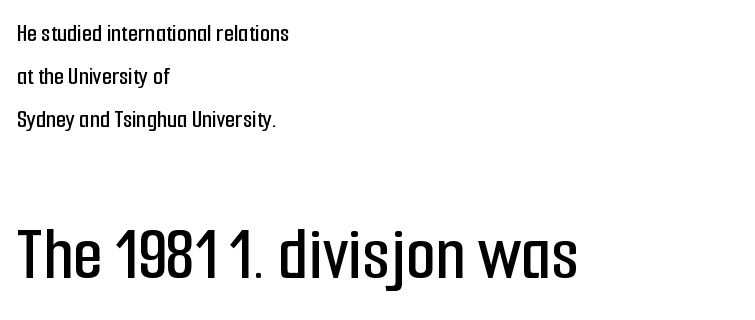
Q: Is the text italic (slanted)? A: No, it is upright.
Q: Is the typeface a serif or a sans-serif typeface? A: Sans-serif.
Q: Is the text underlined? A: No.
Q: How is the paragraph aligned? A: Left-aligned.
Q: Is the spacing between letters normal or unusually wide? A: Normal.
Q: Is the spacing between lines tight, normal or loose? A: Normal.
Q: Which block of text is set in a larger size, the first (top) or the second (bottom)? A: The second (bottom) one.
Q: Width (condensed, normal, or wide)? A: Condensed.
Q: Stroke contrast? A: Low.
Q: x-height? A: Medium.
Q: Monospaced? A: No.
